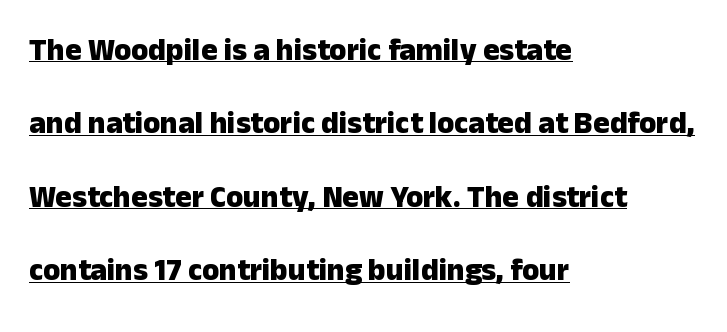
The image shows 31 px heavy sans-serif type, upright; set left-aligned, loose line spacing (2.37x), normal letter spacing, underlined; low stroke contrast and a medium x-height.
